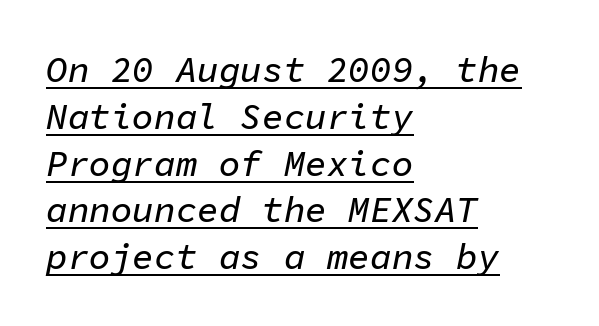
{"italic": "yes", "lean": "right", "slant_degrees": 11, "width": "normal", "stroke_contrast": "low", "x_height": "medium", "monospaced": "yes", "underline": "yes", "align": "left", "line_spacing": "normal", "line_spacing_ratio": 1.3, "letter_spacing": "normal", "letter_spacing_em": 0.0, "glyph_px": 36}
